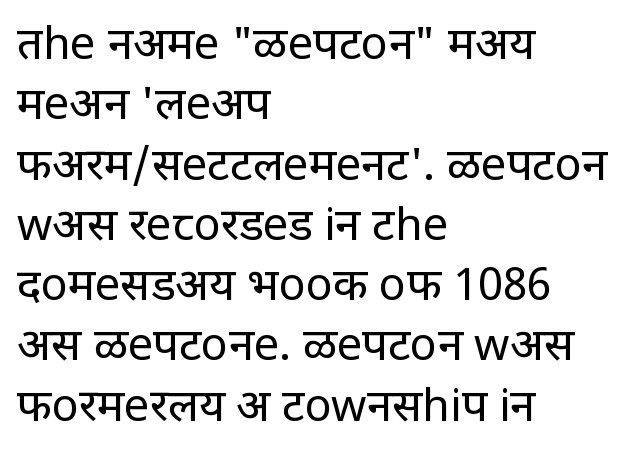
The image shows 45 px regular-weight sans-serif type, upright; set left-aligned, normal line spacing (1.34x), normal letter spacing, not underlined; low stroke contrast and a large x-height.
